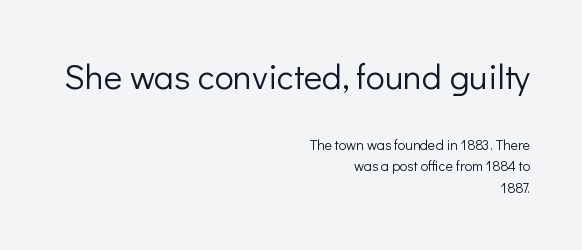
Q: Is the text bold? A: No.
Q: Is the text italic (slanted)? A: No, it is upright.
Q: Is the typeface a serif or a sans-serif typeface? A: Sans-serif.
Q: Is the text underlined? A: No.
Q: How is the paragraph aligned? A: Right-aligned.
Q: Is the spacing between letters normal or unusually wide? A: Normal.
Q: Is the spacing between lines tight, normal or loose? A: Normal.
Q: Which block of text is set in a larger size, the first (top) or the second (bottom)? A: The first (top) one.
Q: Width (condensed, normal, or wide)? A: Normal.
Q: Stroke contrast? A: Low.
Q: x-height? A: Medium.
Q: Monospaced? A: No.
